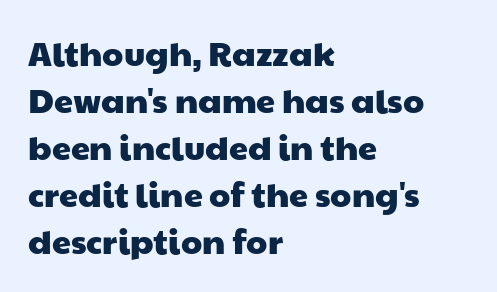
Q: Is the typeface a serif or a sans-serif typeface? A: Sans-serif.
Q: Is the text underlined? A: No.
Q: How is the paragraph aligned? A: Left-aligned.
Q: Is the spacing between letters normal or unusually wide? A: Normal.
Q: Is the spacing between lines tight, normal or loose? A: Normal.
Q: Width (condensed, normal, or wide)? A: Wide.
Q: Stroke contrast? A: Low.
Q: x-height? A: Medium.
Q: Monospaced? A: No.
